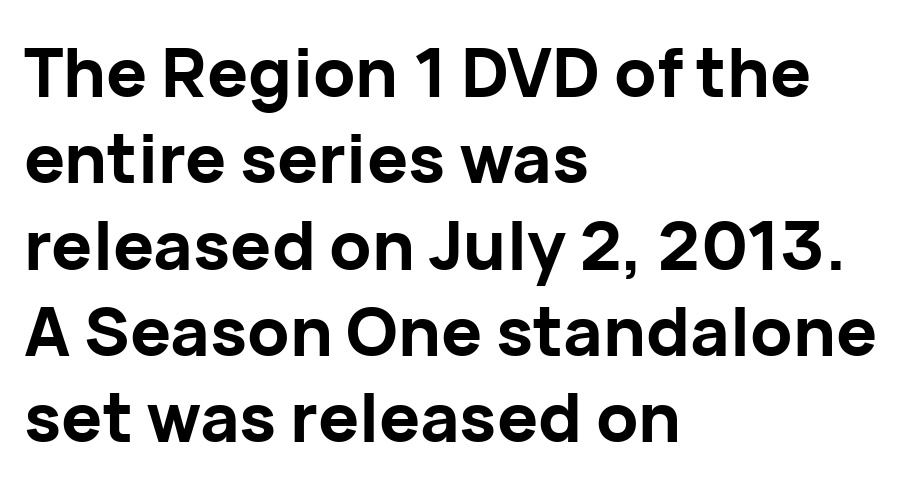
Q: Is the text bold? A: Yes.
Q: Is the text italic (slanted)? A: No, it is upright.
Q: Is the typeface a serif or a sans-serif typeface? A: Sans-serif.
Q: Is the text underlined? A: No.
Q: How is the paragraph aligned? A: Left-aligned.
Q: Is the spacing between letters normal or unusually wide? A: Normal.
Q: Is the spacing between lines tight, normal or loose? A: Normal.
Q: Width (condensed, normal, or wide)? A: Normal.
Q: Stroke contrast? A: Low.
Q: x-height? A: Medium.
Q: Monospaced? A: No.
